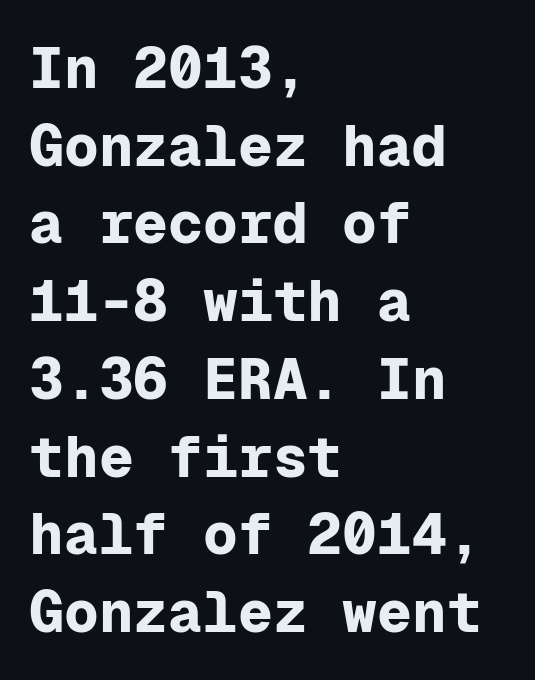
Q: Is the text bold? A: Yes.
Q: Is the text italic (slanted)? A: No, it is upright.
Q: Is the typeface a serif or a sans-serif typeface? A: Sans-serif.
Q: Is the text underlined? A: No.
Q: How is the paragraph aligned? A: Left-aligned.
Q: Is the spacing between letters normal or unusually wide? A: Normal.
Q: Is the spacing between lines tight, normal or loose? A: Normal.
Q: Width (condensed, normal, or wide)? A: Normal.
Q: Stroke contrast? A: Low.
Q: x-height? A: Medium.
Q: Monospaced? A: Yes.
